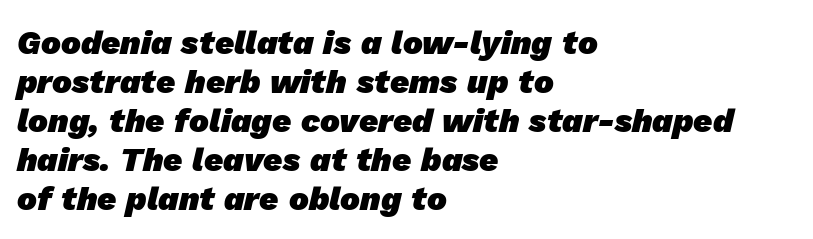
{"serif": "no", "bold": "yes", "weight": "heavy", "width": "normal", "stroke_contrast": "low", "x_height": "medium", "monospaced": "no", "underline": "no", "align": "left", "line_spacing_ratio": 1.18, "letter_spacing": "normal", "letter_spacing_em": 0.0, "glyph_px": 33}
